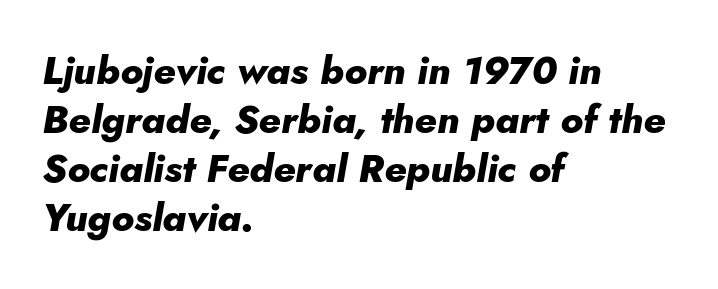
The image shows 39 px heavy type, italic (leaning right); set left-aligned, normal line spacing (1.26x), normal letter spacing, not underlined; low stroke contrast and a small x-height.
